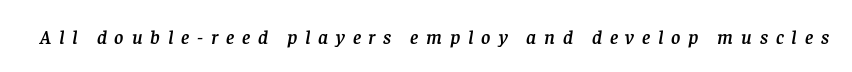
Q: Is the text italic (slanted)? A: Yes, it leans right by about 8 degrees.
Q: Is the text underlined? A: No.
Q: Is the spacing between letters normal or unusually wide? A: Unusually wide.
